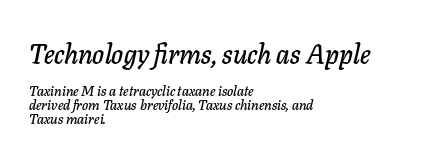
{"italic": "yes", "lean": "right", "slant_degrees": 11, "underline": "no", "align": "left", "line_spacing": "tight", "line_spacing_ratio": 1.0, "letter_spacing": "normal", "letter_spacing_em": 0.0, "larger_block": "first", "size_ratio": 1.93, "glyph_px": 27}
